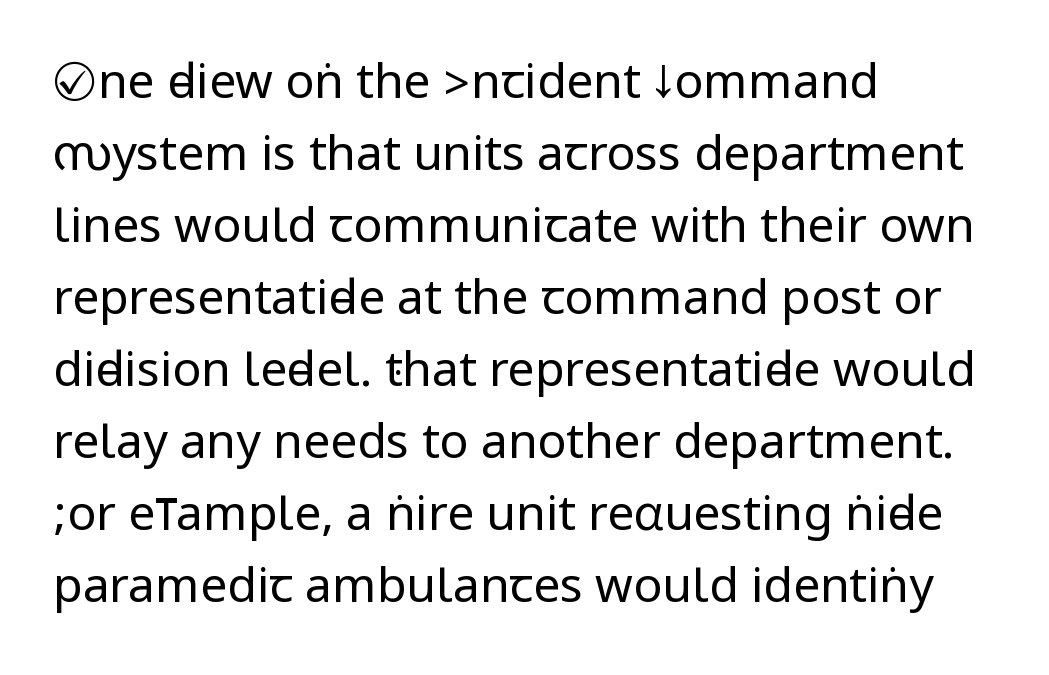
{"serif": "no", "italic": "no", "bold": "no", "weight": "regular", "width": "condensed", "stroke_contrast": "low", "underline": "no", "align": "left", "line_spacing": "normal", "line_spacing_ratio": 1.5, "letter_spacing": "normal", "letter_spacing_em": 0.0, "glyph_px": 48}
